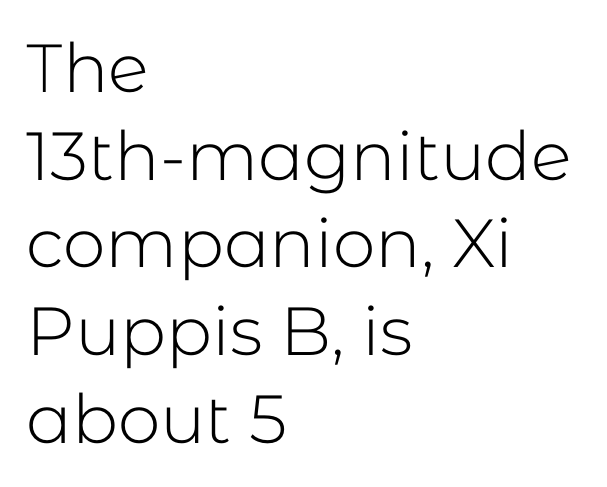
{"serif": "no", "italic": "no", "bold": "no", "weight": "light", "width": "normal", "stroke_contrast": "low", "x_height": "medium", "monospaced": "no", "underline": "no", "align": "left", "line_spacing": "normal", "line_spacing_ratio": 1.29, "letter_spacing": "normal", "letter_spacing_em": 0.0, "glyph_px": 68}
